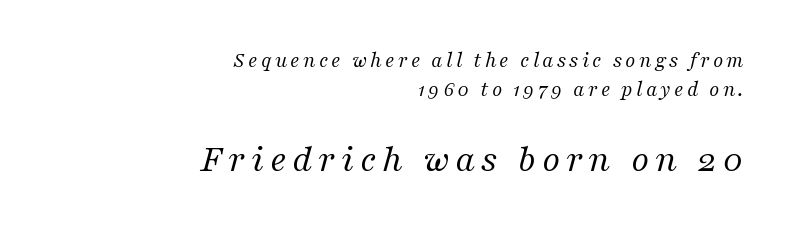
{"serif": "yes", "italic": "yes", "lean": "right", "slant_degrees": 16, "bold": "no", "weight": "regular", "width": "normal", "stroke_contrast": "medium", "x_height": "medium", "monospaced": "no", "underline": "no", "align": "right", "line_spacing": "normal", "line_spacing_ratio": 1.32, "larger_block": "second", "size_ratio": 1.77, "glyph_px": 39}
